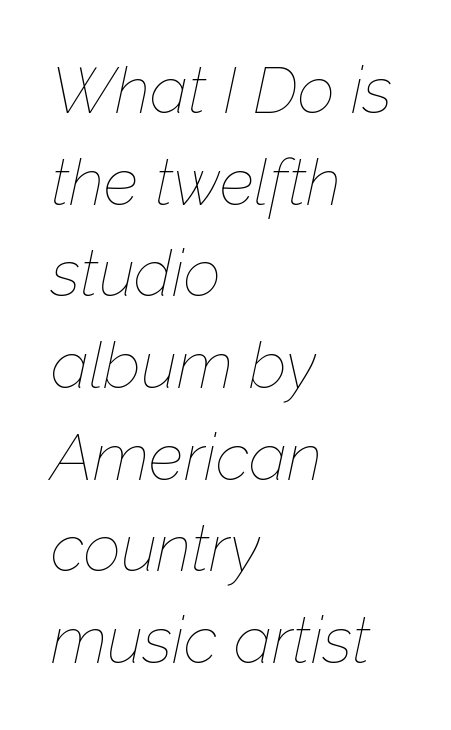
{"italic": "yes", "lean": "right", "slant_degrees": 12, "bold": "no", "weight": "thin", "width": "normal", "stroke_contrast": "low", "x_height": "medium", "monospaced": "no", "underline": "no", "align": "left", "line_spacing": "normal", "line_spacing_ratio": 1.41, "letter_spacing": "normal", "letter_spacing_em": 0.0, "glyph_px": 65}
